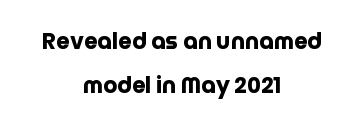
The specimen omits any rule beneath the text block's lines. Here the glyphs are tracked normally, forming tight word shapes. These words are printed bold, with thick strokes throughout. Visually the block forms a symmetrical silhouette, jagged on both flanks. Italic: no, the glyphs are upright roman.
